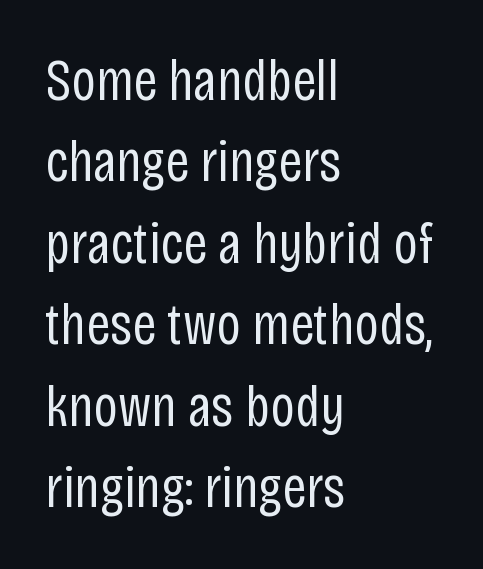
{"serif": "no", "italic": "no", "bold": "no", "weight": "regular", "width": "condensed", "stroke_contrast": "low", "x_height": "large", "monospaced": "no", "underline": "no", "align": "left", "line_spacing": "normal", "line_spacing_ratio": 1.38, "letter_spacing": "normal", "letter_spacing_em": 0.0, "glyph_px": 59}
